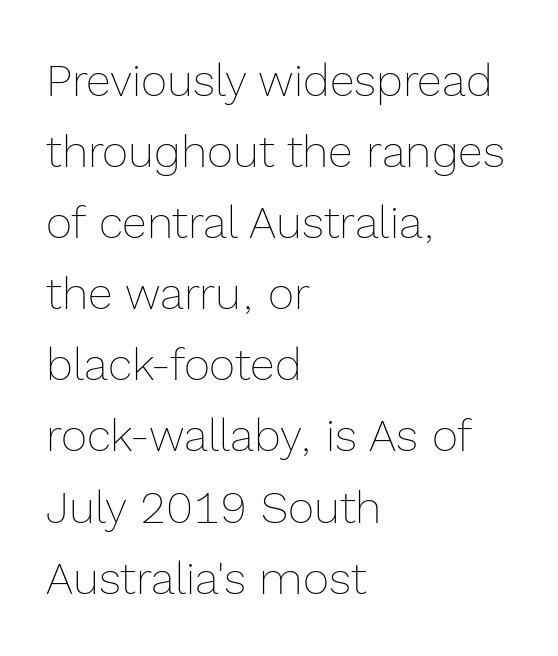
The image shows 45 px thin type, upright; set left-aligned, normal line spacing (1.58x), normal letter spacing, not underlined; a medium x-height.
